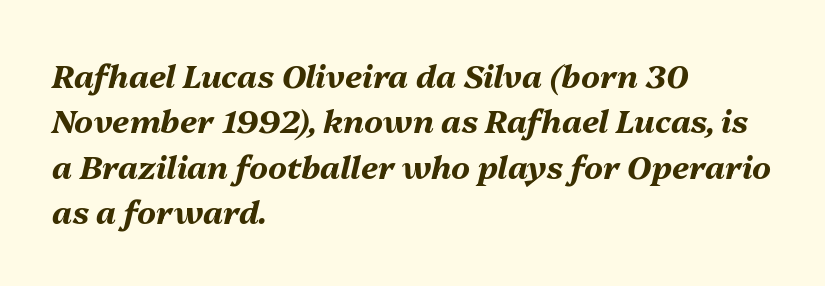
Q: Is the text bold? A: Yes.
Q: Is the text italic (slanted)? A: Yes, it leans right by about 13 degrees.
Q: Is the text underlined? A: No.
Q: How is the paragraph aligned? A: Left-aligned.
Q: Is the spacing between letters normal or unusually wide? A: Normal.
Q: Is the spacing between lines tight, normal or loose? A: Normal.
Q: Width (condensed, normal, or wide)? A: Normal.
Q: Stroke contrast? A: Medium.
Q: x-height? A: Medium.
Q: Monospaced? A: No.
